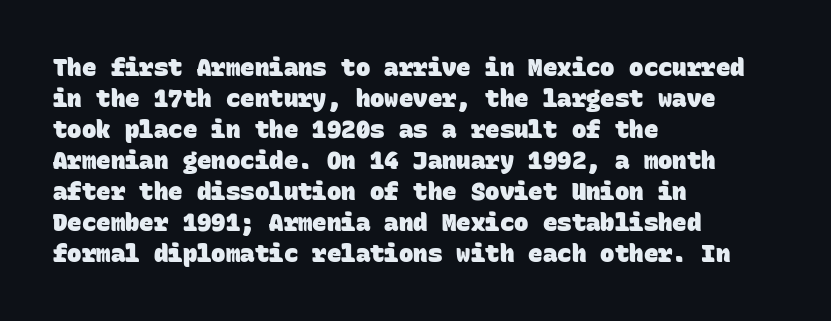
As a designer I'd log this as weight 700, bold. Short note: letters normally spaced. Leftover space on each line is placed entirely after the last word. The rendering uses a moderate line-height, typical for paragraphs. Unmarked baselines from the first word to the last.
